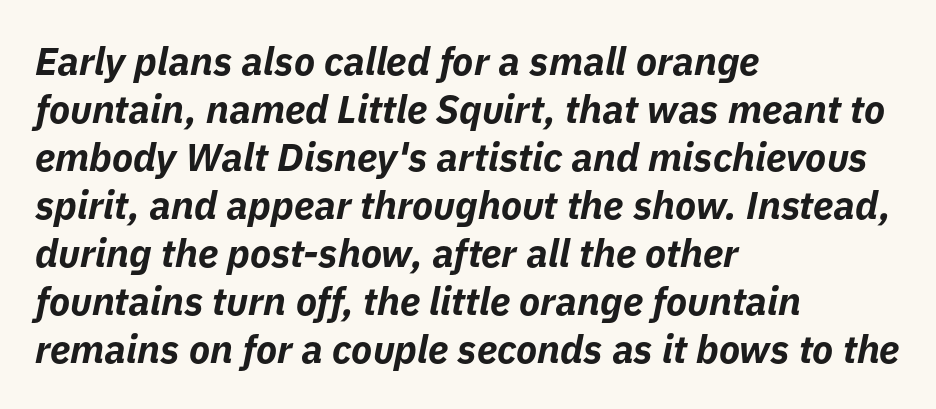
Is the letter spacing exaggerated? No — it looks like the ordinary default. An italicized treatment has been applied to the whole sample. The strokes are fattened all the way to bold. Check the space under the baseline: it is left empty. Is this a fixed-width face? No — the glyphs have proportional, varying widths.
